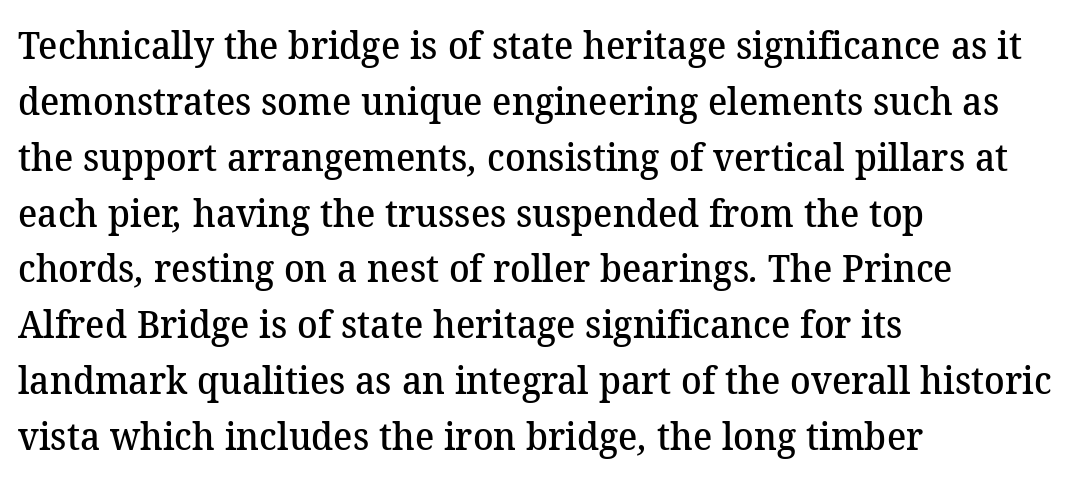
{"serif": "yes", "bold": "semi", "weight": "semibold", "width": "normal", "stroke_contrast": "medium", "x_height": "medium", "monospaced": "no", "underline": "no", "align": "left", "line_spacing": "normal", "line_spacing_ratio": 1.47, "letter_spacing": "normal", "letter_spacing_em": 0.0, "glyph_px": 38}
